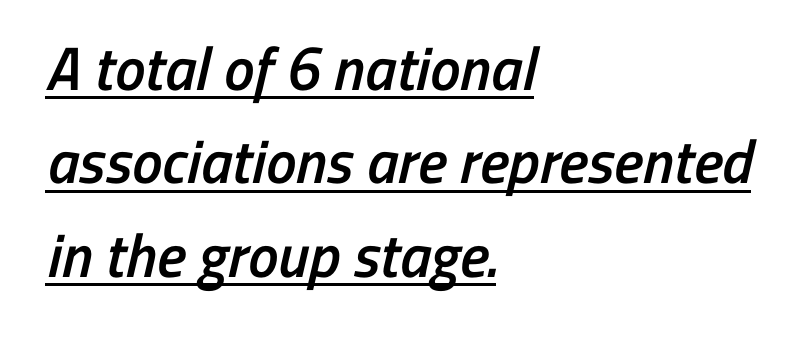
The image shows 61 px semibold, condensed sans-serif type; set left-aligned, normal line spacing (1.53x), normal letter spacing, underlined; low stroke contrast and a medium x-height.
